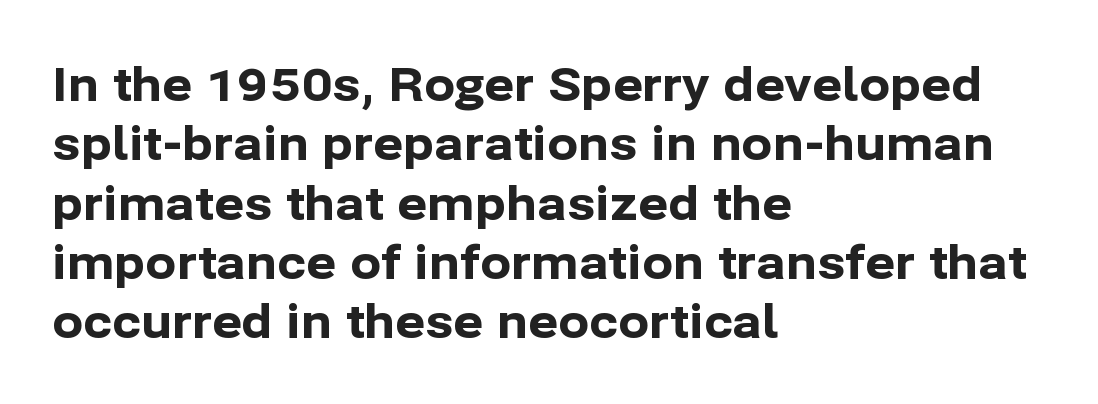
Q: Is the text bold? A: Yes.
Q: Is the text italic (slanted)? A: No, it is upright.
Q: Is the typeface a serif or a sans-serif typeface? A: Sans-serif.
Q: Is the text underlined? A: No.
Q: How is the paragraph aligned? A: Left-aligned.
Q: Is the spacing between letters normal or unusually wide? A: Normal.
Q: Is the spacing between lines tight, normal or loose? A: Normal.
Q: Width (condensed, normal, or wide)? A: Normal.
Q: Stroke contrast? A: Low.
Q: x-height? A: Medium.
Q: Monospaced? A: No.
